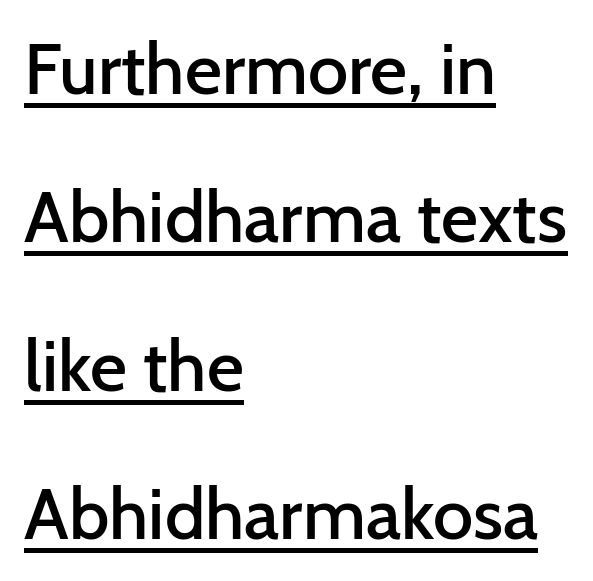
The image shows 72 px semibold sans-serif type, upright; set left-aligned, loose line spacing (2.06x), normal letter spacing, underlined; low stroke contrast and a medium x-height.
